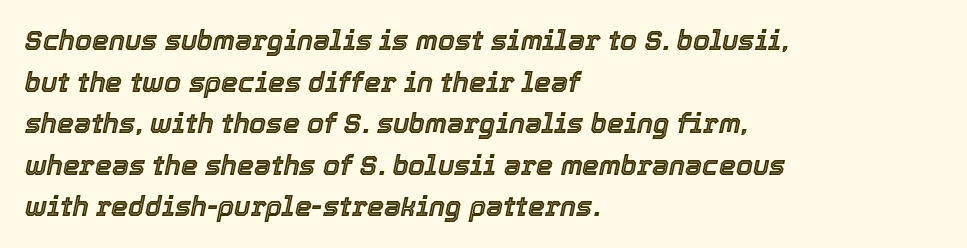
The image shows 27 px text type, italic (leaning right); set left-aligned, normal line spacing (1.54x), normal letter spacing, not underlined.
